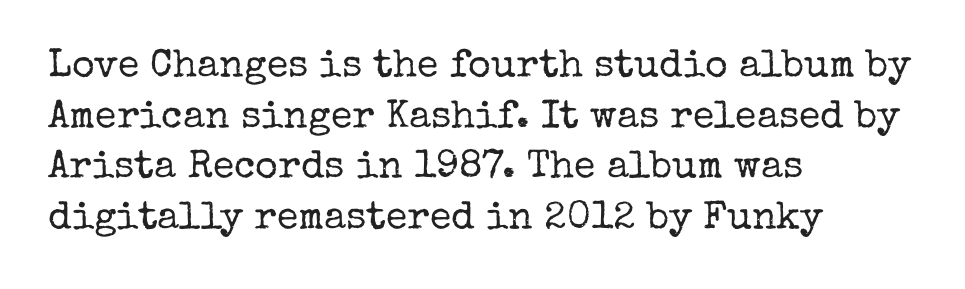
The image shows 39 px regular-weight serif type, upright; set left-aligned, normal line spacing (1.3x), normal letter spacing, not underlined; low stroke contrast and a medium x-height.
